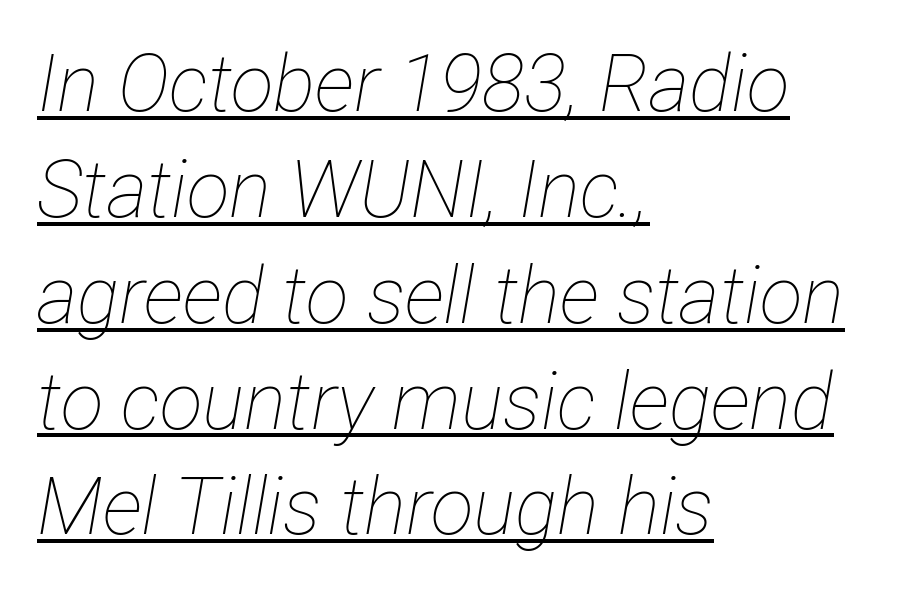
{"italic": "yes", "lean": "right", "slant_degrees": 12, "bold": "no", "weight": "thin", "width": "condensed", "stroke_contrast": "low", "x_height": "medium", "monospaced": "no", "underline": "yes", "align": "left", "line_spacing": "normal", "line_spacing_ratio": 1.34, "letter_spacing": "normal", "letter_spacing_em": 0.0, "glyph_px": 79}
